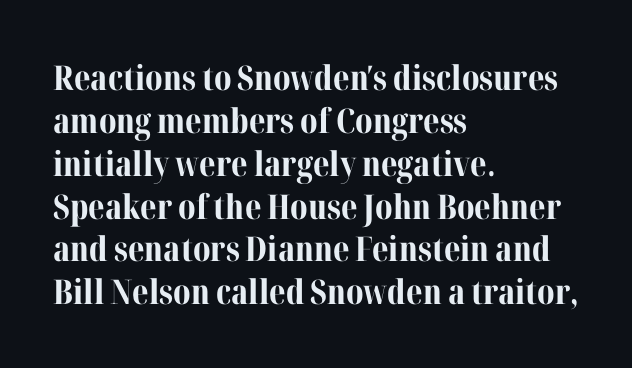
Q: Is the text bold? A: Yes.
Q: Is the text italic (slanted)? A: No, it is upright.
Q: Is the typeface a serif or a sans-serif typeface? A: Serif.
Q: Is the text underlined? A: No.
Q: How is the paragraph aligned? A: Left-aligned.
Q: Is the spacing between letters normal or unusually wide? A: Normal.
Q: Is the spacing between lines tight, normal or loose? A: Normal.
Q: Width (condensed, normal, or wide)? A: Normal.
Q: Stroke contrast? A: Medium.
Q: x-height? A: Medium.
Q: Monospaced? A: No.
